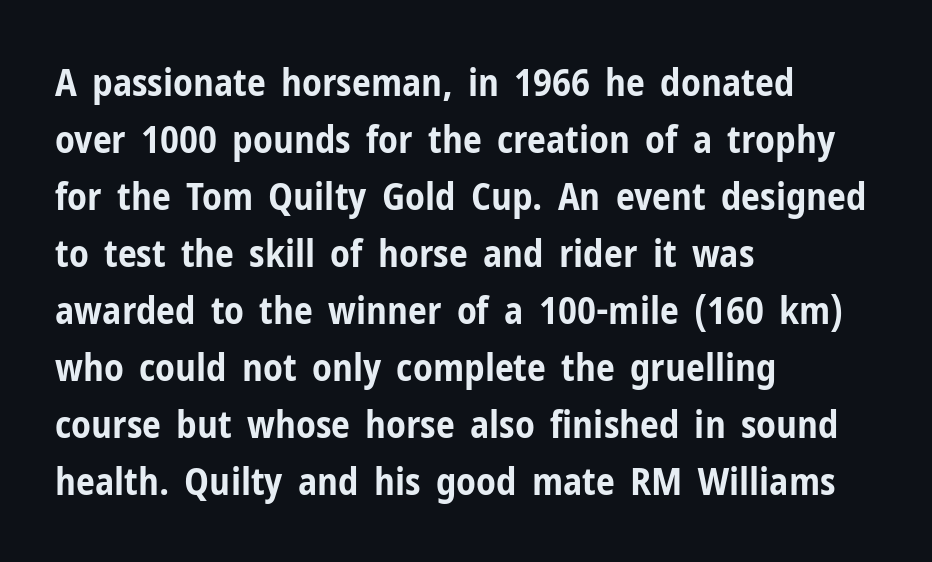
Spacing verdict: proportional, widths tailored to each character. Vertical strokes here are truly vertical. The designer left line spacing at the default. The text was rendered using a sans face with plain stroke endings.
